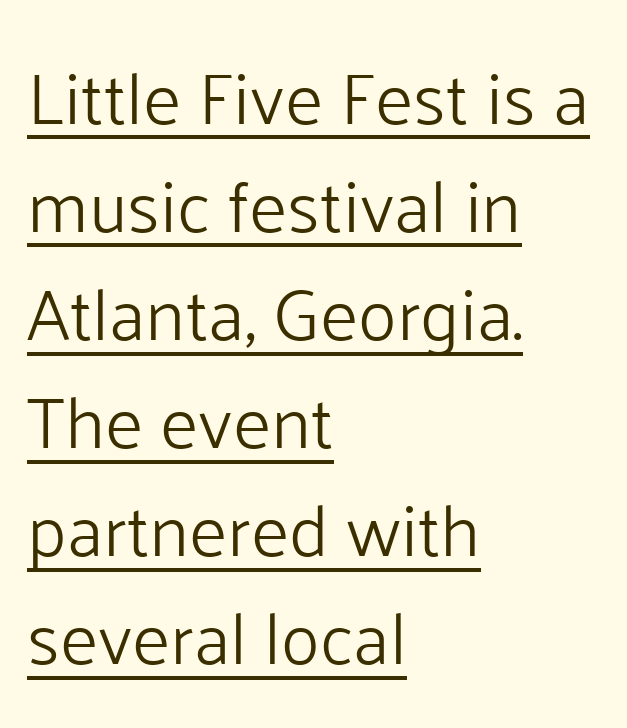
{"serif": "no", "italic": "no", "bold": "no", "weight": "light", "width": "normal", "stroke_contrast": "low", "x_height": "medium", "monospaced": "no", "underline": "yes", "align": "left", "line_spacing": "normal", "line_spacing_ratio": 1.48, "letter_spacing": "normal", "letter_spacing_em": 0.0, "glyph_px": 73}
